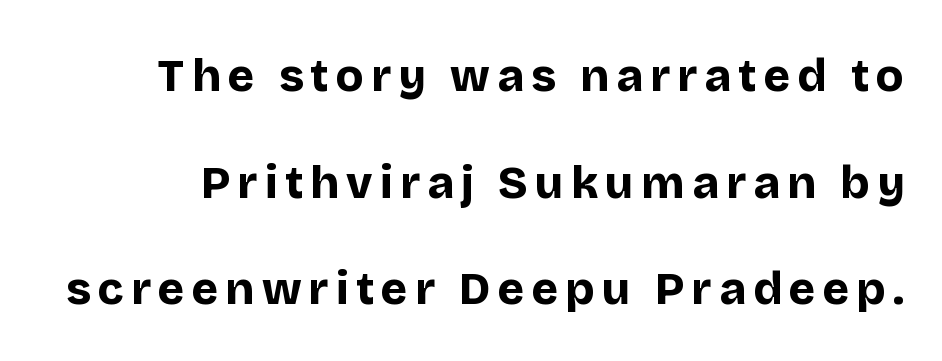
How would I describe the line gaps? Wide and relaxed. The string is rendered with underlining switched off. You could not count columns in this text — the font is proportionally spaced. In terms of letterform style, serifs are entirely absent. Ordinary non-slanted type is in use. These lines carry a lot of weight — the face is fully bold.
